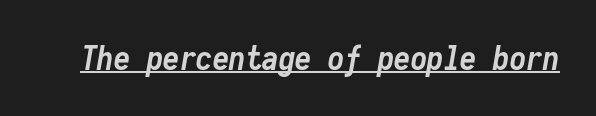
The image shows 33 px semibold, condensed type, italic (leaning right), monospaced; set normal letter spacing, underlined; low stroke contrast and a medium x-height.
